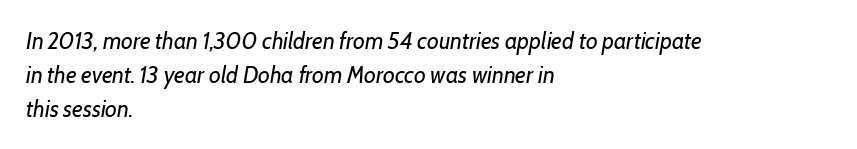
Q: Is the text bold? A: No.
Q: Is the text italic (slanted)? A: Yes, it leans right by about 7 degrees.
Q: Is the text underlined? A: No.
Q: How is the paragraph aligned? A: Left-aligned.
Q: Is the spacing between letters normal or unusually wide? A: Normal.
Q: Is the spacing between lines tight, normal or loose? A: Normal.
